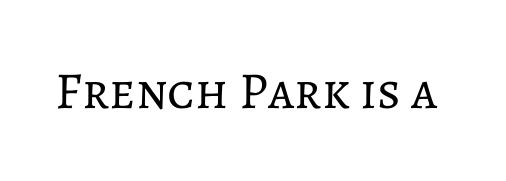
{"italic": "no", "bold": "no", "weight": "regular", "width": "normal", "stroke_contrast": "low", "x_height": "medium", "monospaced": "no", "underline": "no", "letter_spacing": "normal", "letter_spacing_em": 0.0, "glyph_px": 52}
